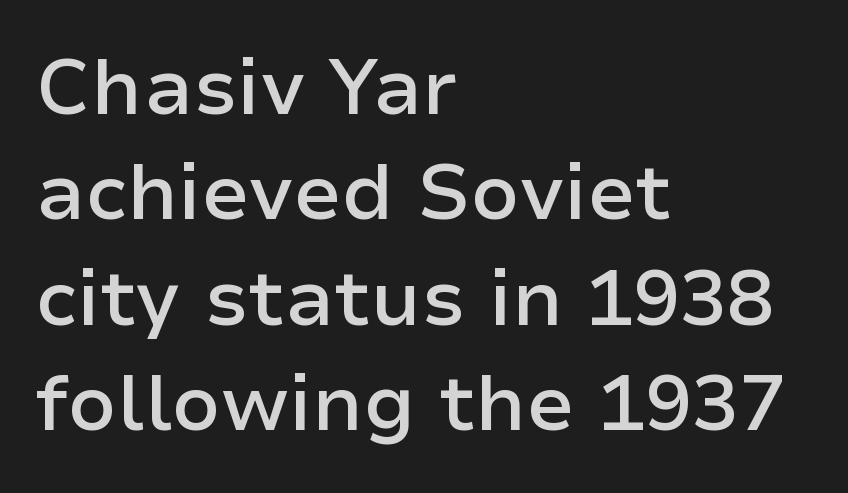
The image shows 78 px semibold sans-serif type, upright; set left-aligned, normal line spacing (1.35x), normal letter spacing, not underlined; low stroke contrast and a medium x-height.
